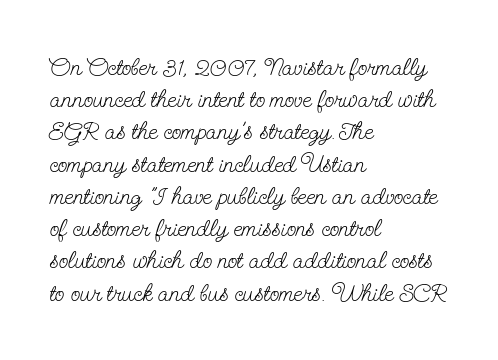
These lines keep a tight, regular rhythm from letter to letter. This sample is left-justified, so line endings fall wherever the words run out. The space between consecutive lines is moderate. The passage shown is not underscored anywhere. Stems and bowls with no extra thickness — not bold.
